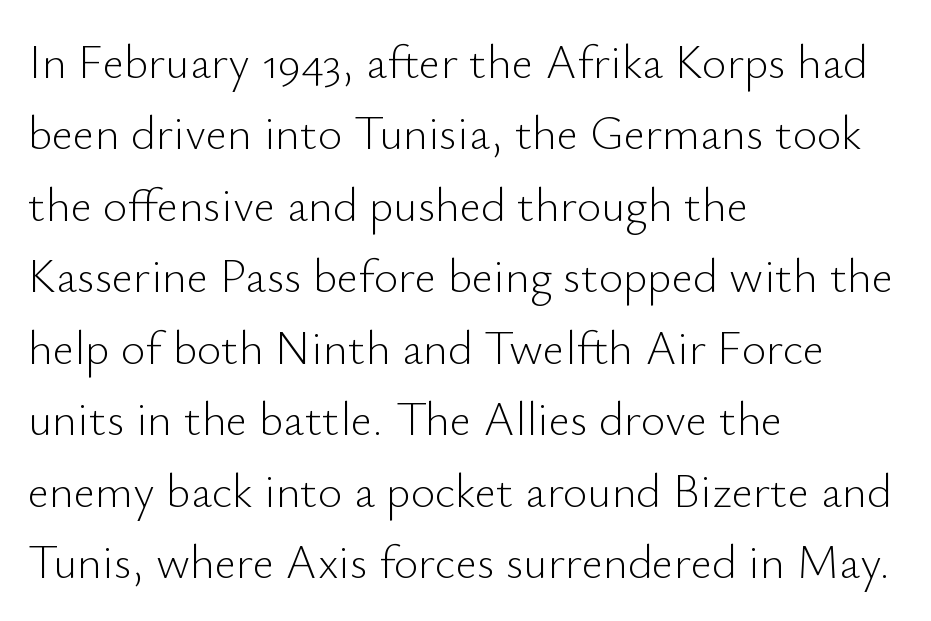
The image shows 47 px light sans-serif type, upright; set left-aligned, normal line spacing (1.52x), normal letter spacing, not underlined; low stroke contrast and a small x-height.
